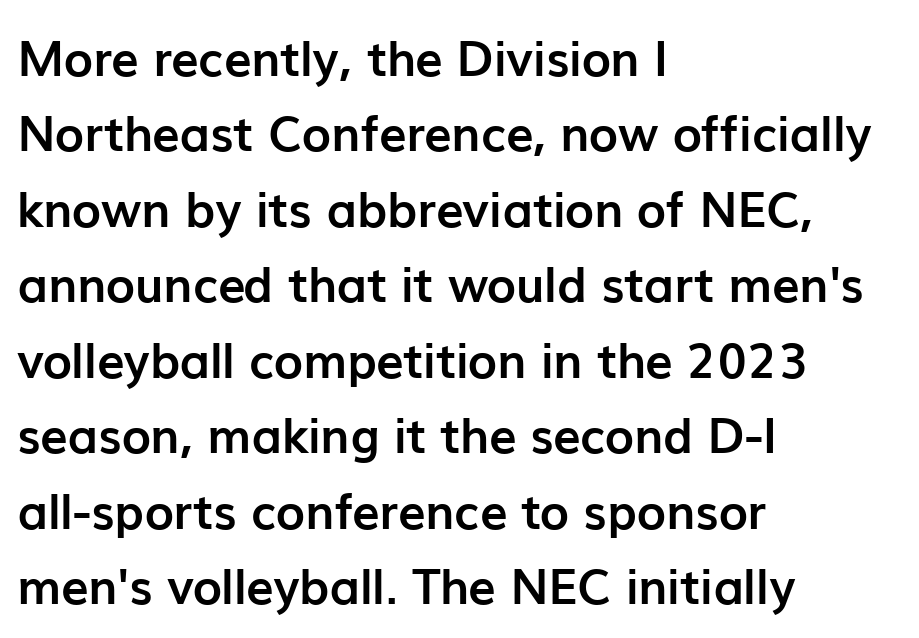
{"serif": "no", "italic": "no", "bold": "yes", "weight": "semibold", "width": "normal", "stroke_contrast": "low", "x_height": "medium", "monospaced": "no", "underline": "no", "align": "left", "line_spacing": "normal", "line_spacing_ratio": 1.54, "letter_spacing": "normal", "letter_spacing_em": 0.0, "glyph_px": 49}
